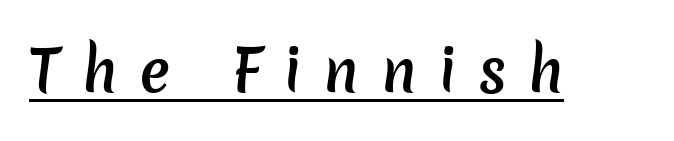
{"serif": "no", "bold": "semi", "weight": "semibold", "width": "normal", "stroke_contrast": "low", "x_height": "medium", "monospaced": "no", "underline": "yes", "letter_spacing": "wide", "letter_spacing_em": 0.38, "glyph_px": 57}
